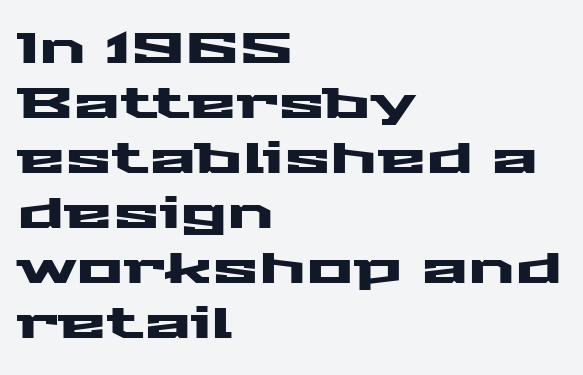
The image shows 44 px wide sans-serif type, upright; set left-aligned, normal line spacing (1.25x), normal letter spacing, not underlined; medium stroke contrast and a medium x-height.
